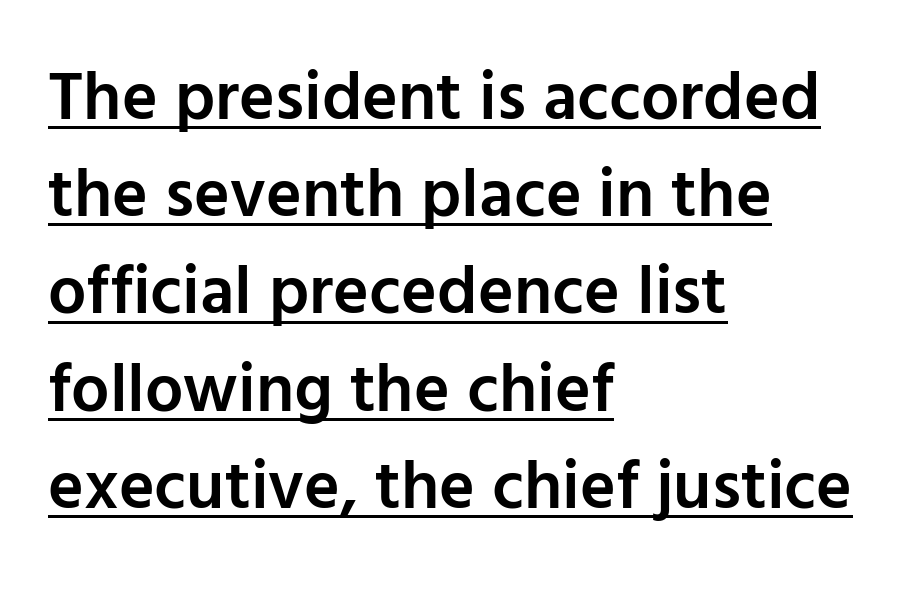
The image shows 68 px semibold sans-serif type, upright; set left-aligned, normal line spacing (1.43x), normal letter spacing, underlined; low stroke contrast and a medium x-height.
